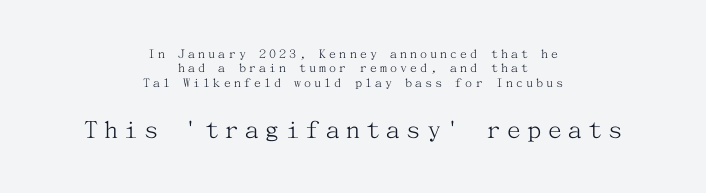
{"serif": "yes", "italic": "no", "bold": "no", "weight": "light", "width": "normal", "stroke_contrast": "medium", "x_height": "medium", "underline": "no", "align": "center", "line_spacing": "tight", "line_spacing_ratio": 1.03, "letter_spacing": "wide", "letter_spacing_em": 0.22, "larger_block": "second", "size_ratio": 2.0, "glyph_px": 28}
